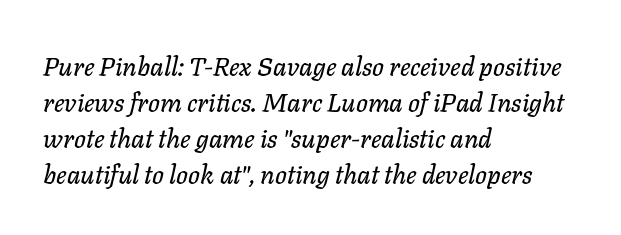
{"italic": "yes", "lean": "right", "slant_degrees": 11, "underline": "no", "align": "left", "line_spacing": "normal", "line_spacing_ratio": 1.38, "letter_spacing": "normal", "letter_spacing_em": 0.0, "glyph_px": 26}
